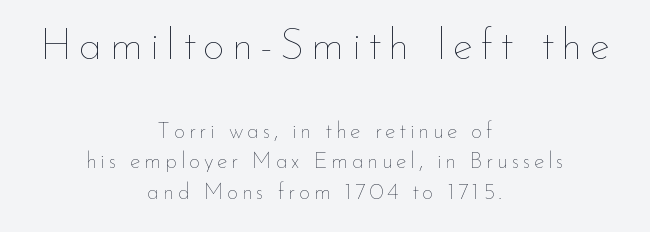
Q: Is the text bold? A: No.
Q: Is the text italic (slanted)? A: No, it is upright.
Q: Is the text underlined? A: No.
Q: How is the paragraph aligned? A: Centered.
Q: Is the spacing between lines tight, normal or loose? A: Normal.
Q: Which block of text is set in a larger size, the first (top) or the second (bottom)? A: The first (top) one.
Q: Width (condensed, normal, or wide)? A: Normal.
Q: Stroke contrast? A: Low.
Q: x-height? A: Small.
Q: Monospaced? A: No.
